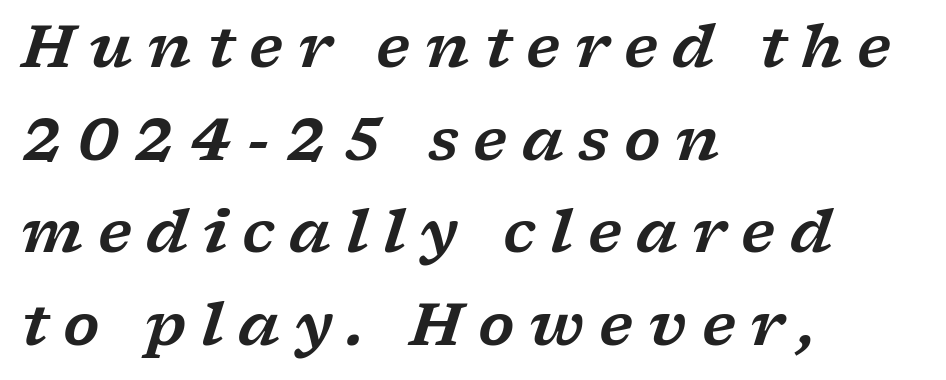
Bare-footed words on every line. Regarding serifs, this sample has them. One-word summary of the alignment: left. The face used here is rendered with a markedly widened letterfit.
